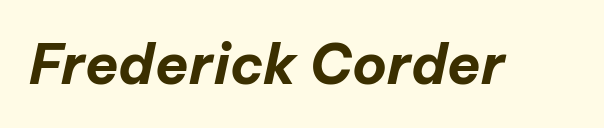
The text carries the slant typical of an italic or oblique font. The gaps between neighbouring characters are ordinary and unremarkable. The rendering uses natural spacing where letterforms have individual widths. Each row of text sits above clean, open space. How heavy is the stroke? Heavy — this is a bold.
